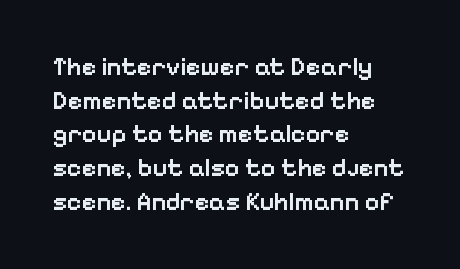
The image shows 25 px text type, upright; set left-aligned, normal line spacing (1.35x), normal letter spacing, not underlined.
